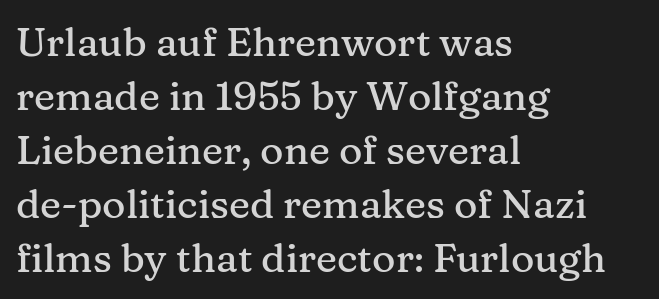
{"serif": "yes", "italic": "no", "width": "normal", "stroke_contrast": "medium", "x_height": "medium", "monospaced": "no", "underline": "no", "align": "left", "line_spacing": "normal", "line_spacing_ratio": 1.35, "letter_spacing": "normal", "letter_spacing_em": 0.0, "glyph_px": 40}
